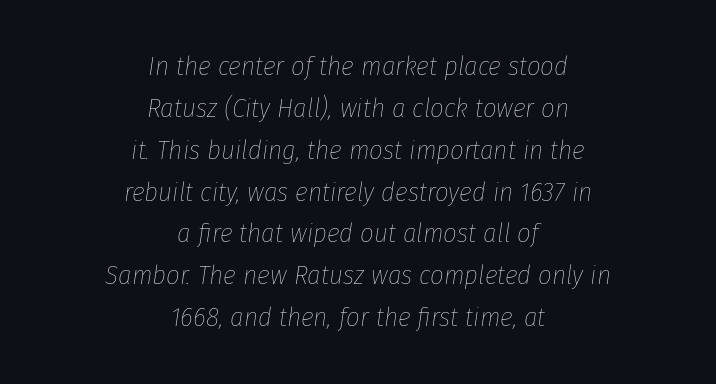
The image shows 27 px text type, italic (leaning right); set centered, normal line spacing (1.55x), normal letter spacing, not underlined.
